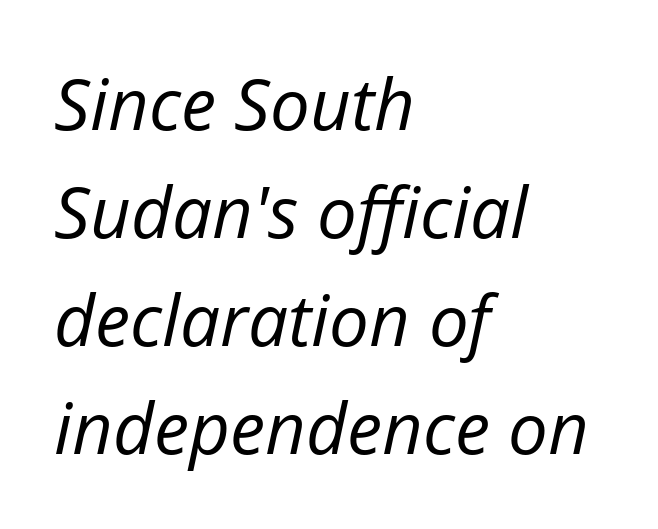
Q: Is the text bold? A: No.
Q: Is the text italic (slanted)? A: Yes, it leans right by about 12 degrees.
Q: Is the text underlined? A: No.
Q: How is the paragraph aligned? A: Left-aligned.
Q: Is the spacing between letters normal or unusually wide? A: Normal.
Q: Is the spacing between lines tight, normal or loose? A: Normal.
Q: Width (condensed, normal, or wide)? A: Normal.
Q: Stroke contrast? A: Low.
Q: x-height? A: Medium.
Q: Monospaced? A: No.
